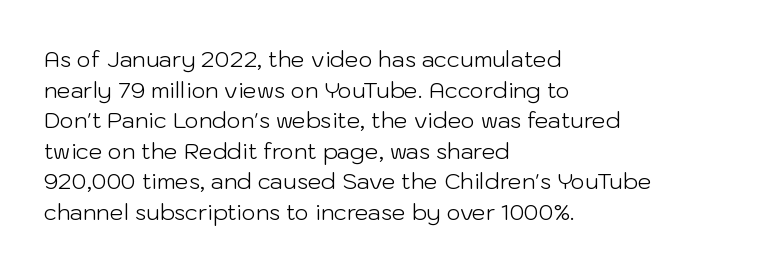
{"italic": "no", "bold": "no", "underline": "no", "align": "left", "line_spacing": "normal", "line_spacing_ratio": 1.39, "letter_spacing": "normal", "letter_spacing_em": 0.0, "glyph_px": 22}
